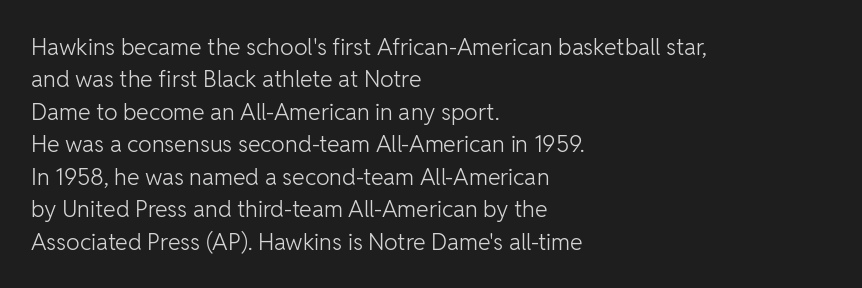
The image shows 23 px text type, upright; set left-aligned, normal line spacing (1.41x), normal letter spacing, not underlined.
